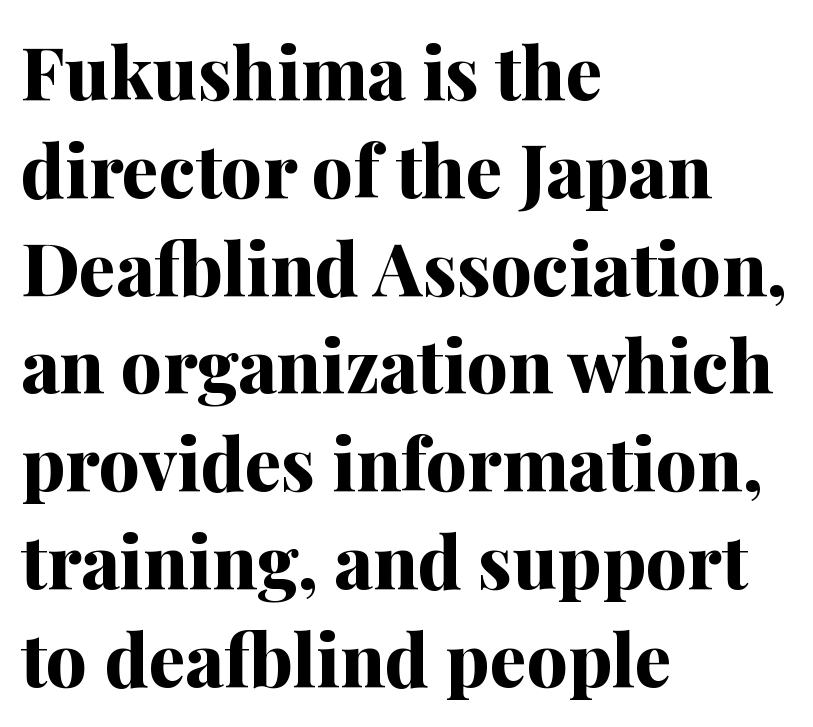
The image shows 73 px bold serif type, upright; set left-aligned, normal line spacing (1.34x), normal letter spacing, not underlined; medium stroke contrast and a medium x-height.
